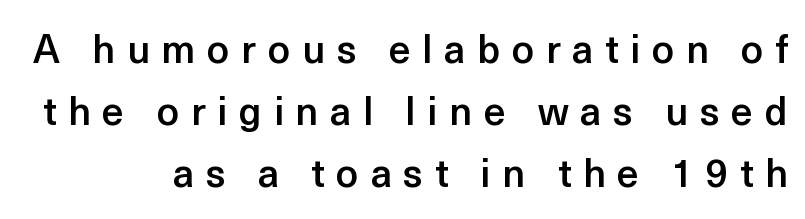
Q: Is the text bold? A: Semi-bold.
Q: Is the text italic (slanted)? A: No, it is upright.
Q: Is the typeface a serif or a sans-serif typeface? A: Sans-serif.
Q: Is the text underlined? A: No.
Q: How is the paragraph aligned? A: Right-aligned.
Q: Is the spacing between letters normal or unusually wide? A: Unusually wide.
Q: Is the spacing between lines tight, normal or loose? A: Normal.
Q: Width (condensed, normal, or wide)? A: Normal.
Q: x-height? A: Medium.
Q: Monospaced? A: No.
